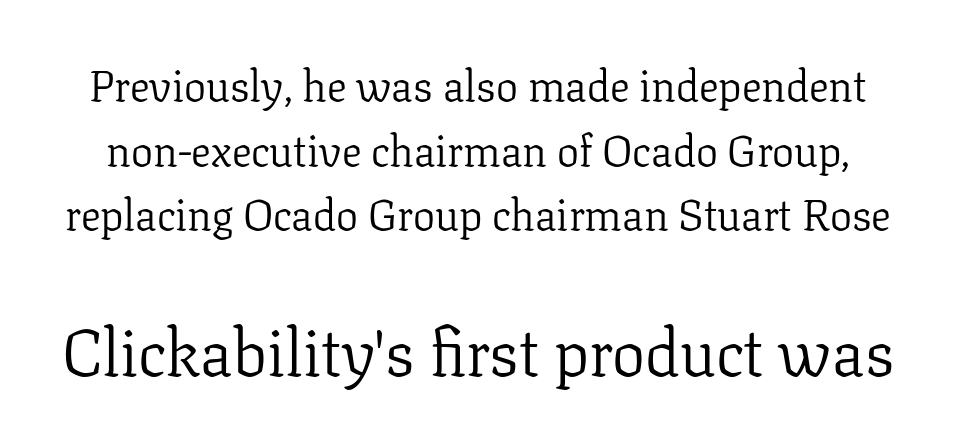
The block of text has a typical density, with ordinary space between rows. Character widths vary here, with narrow letters taking less room than wide ones. Short note: letters normally spaced. Stroke thickness stays within the range of a standard reading face or lighter.
